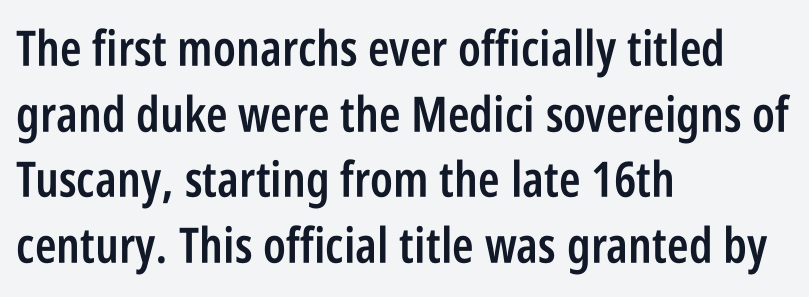
{"serif": "no", "italic": "no", "bold": "semi", "weight": "semibold", "width": "condensed", "stroke_contrast": "low", "x_height": "large", "monospaced": "no", "underline": "no", "align": "left", "line_spacing": "normal", "line_spacing_ratio": 1.34, "letter_spacing": "normal", "letter_spacing_em": 0.0, "glyph_px": 49}
